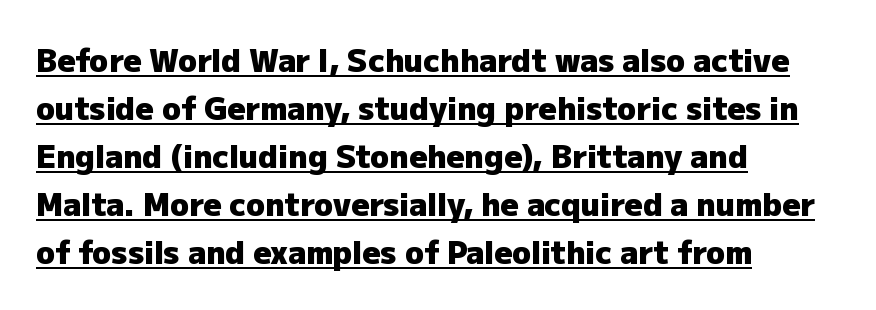
The passage shown is underscored from start to finish. A classic flush-left, rag-right setting is used for this passage. Style check: upright. Look at the bottom of the vertical strokes: they stop flat, with no serifs.
